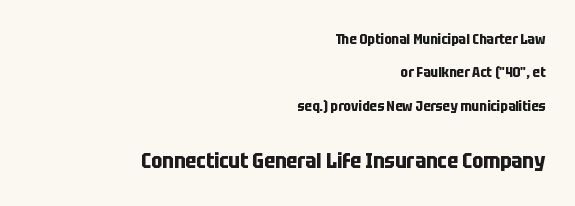
{"italic": "no", "bold": "yes", "underline": "no", "align": "right", "line_spacing": "loose", "line_spacing_ratio": 2.39, "letter_spacing": "normal", "letter_spacing_em": 0.0, "larger_block": "second", "size_ratio": 1.5, "glyph_px": 21}
